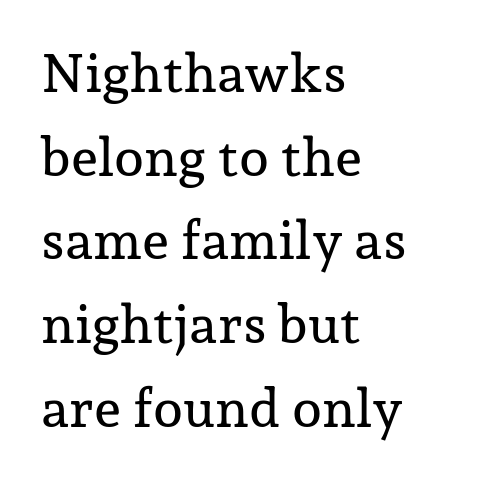
The image shows 54 px serif type, upright; set left-aligned, normal line spacing (1.55x), normal letter spacing, not underlined; low stroke contrast and a medium x-height.
